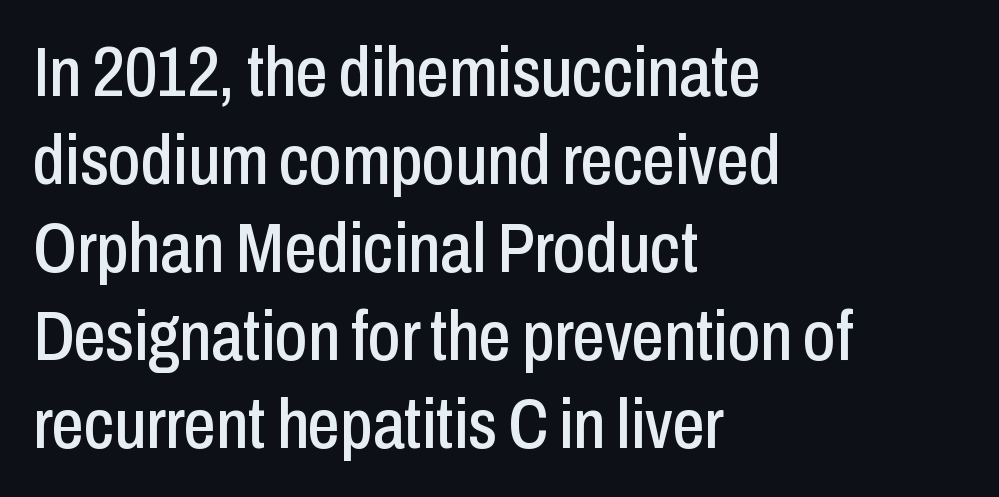
Q: Is the text italic (slanted)? A: No, it is upright.
Q: Is the typeface a serif or a sans-serif typeface? A: Sans-serif.
Q: Is the text underlined? A: No.
Q: How is the paragraph aligned? A: Left-aligned.
Q: Is the spacing between letters normal or unusually wide? A: Normal.
Q: Width (condensed, normal, or wide)? A: Condensed.
Q: Stroke contrast? A: Low.
Q: x-height? A: Medium.
Q: Monospaced? A: No.
